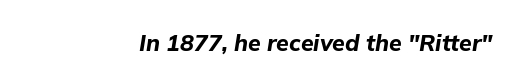
Set as a true bold cut, around the 700 mark. A typesetter would mark this as italic. Anything drawn beneath the words? Only blank space. Default kerning and tracking; the words read as compact shapes.
